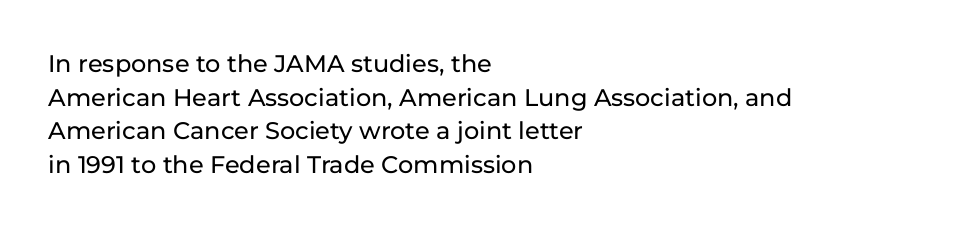
{"italic": "no", "underline": "no", "align": "left", "line_spacing": "normal", "line_spacing_ratio": 1.4, "letter_spacing": "normal", "letter_spacing_em": 0.0, "glyph_px": 24}
